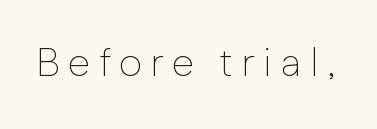
{"serif": "no", "italic": "no", "bold": "no", "weight": "thin", "width": "normal", "stroke_contrast": "low", "x_height": "medium", "monospaced": "no", "underline": "no", "letter_spacing": "wide", "letter_spacing_em": 0.21, "glyph_px": 40}
